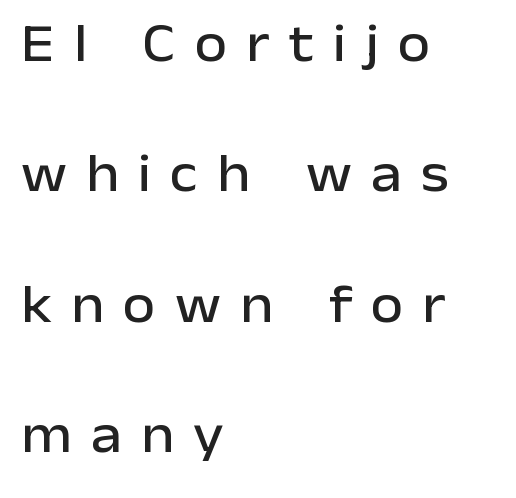
Is there much room between lines? Yes — plenty of vertical air separates them. You could only call the tracking loose — the letters float apart. Look at the bottom of the vertical strokes: they stop flat, with no serifs. The foot of each line stays bare and open. Is there any slant? The stems are plumb. The text block is weighted toward the left margin, trailing off unevenly rightward.
